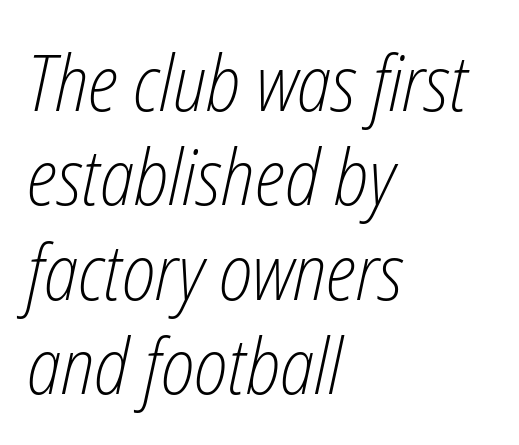
Layout note: lines flush left. Compared with a typical body face, this is equally light or lighter still. The letters sit at their default tracking, neither squeezed nor spread. The glyphs look as if they've been sheared to an angle. This rendering features lettering with no underline.
